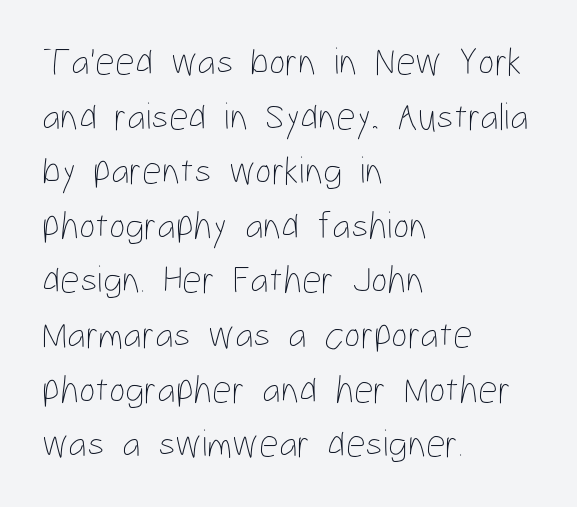
The image shows 39 px thin, condensed type, upright; set left-aligned, normal line spacing (1.4x), normal letter spacing, not underlined; low stroke contrast and a medium x-height.
